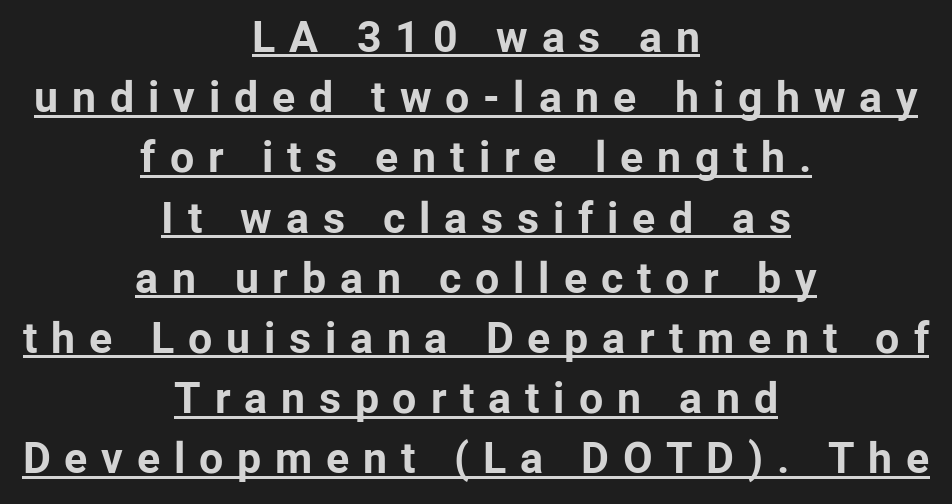
The image shows 43 px bold sans-serif type, upright; set centered, normal line spacing (1.4x), unusually wide letter spacing (+0.32 em), underlined; low stroke contrast and a medium x-height.
